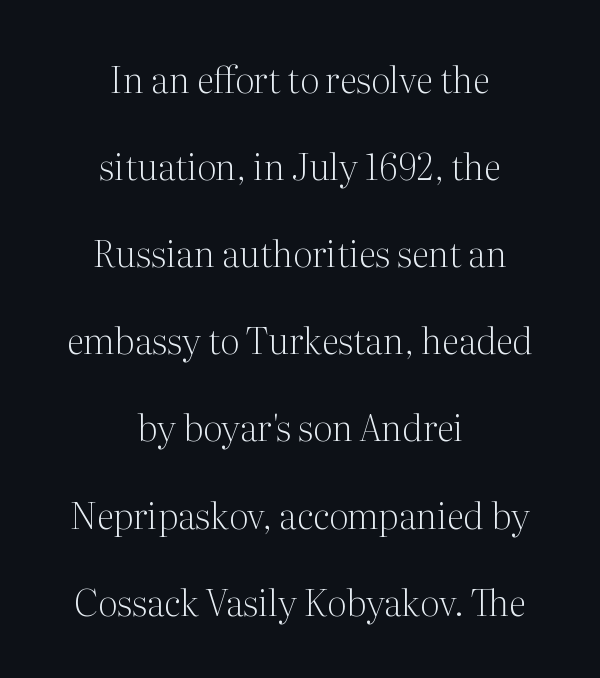
Q: Is the text bold? A: No.
Q: Is the text italic (slanted)? A: No, it is upright.
Q: Is the typeface a serif or a sans-serif typeface? A: Serif.
Q: Is the text underlined? A: No.
Q: How is the paragraph aligned? A: Centered.
Q: Is the spacing between letters normal or unusually wide? A: Normal.
Q: Is the spacing between lines tight, normal or loose? A: Loose.
Q: Width (condensed, normal, or wide)? A: Normal.
Q: Stroke contrast? A: Medium.
Q: x-height? A: Medium.
Q: Monospaced? A: No.
